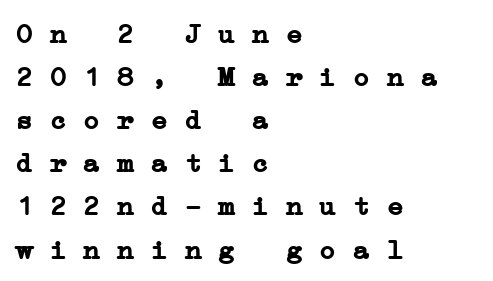
Which margin do the lines hug? The left one — the right edge is uneven. This rendering features lettering with no underline. Compared with an ordinary text face, these strokes are far heavier — a full bold. Does the leading feel generous? No, just average. Examine the stroke ends and you'll spot serifs. Nobody touched the tracking dial on this one.
